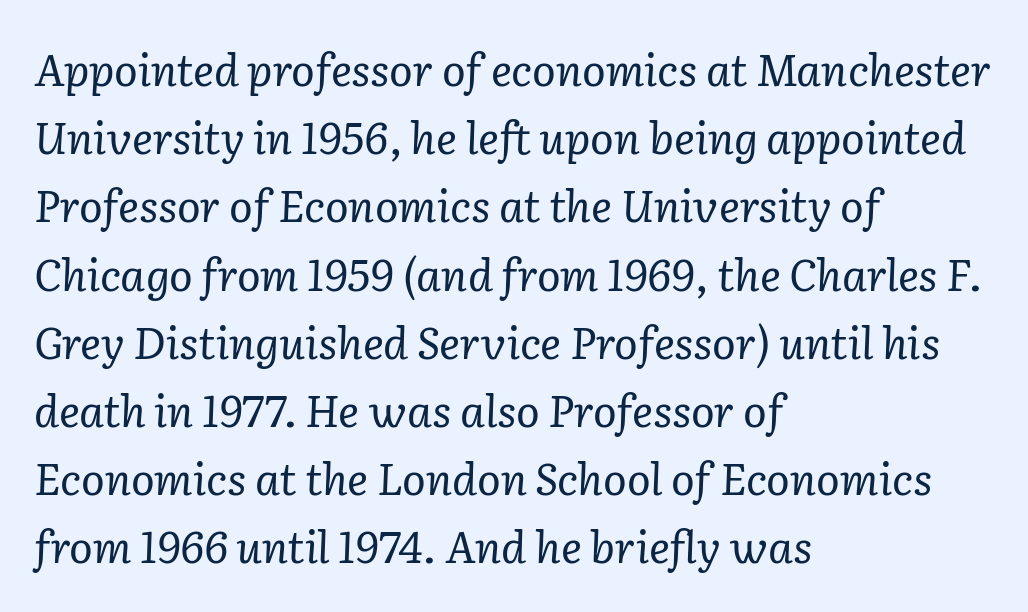
Q: Is the text bold? A: No.
Q: Is the text italic (slanted)? A: Yes, it leans right by about 2 degrees.
Q: Is the typeface a serif or a sans-serif typeface? A: Serif.
Q: Is the text underlined? A: No.
Q: How is the paragraph aligned? A: Left-aligned.
Q: Is the spacing between letters normal or unusually wide? A: Normal.
Q: Is the spacing between lines tight, normal or loose? A: Normal.
Q: Width (condensed, normal, or wide)? A: Normal.
Q: Stroke contrast? A: Low.
Q: x-height? A: Medium.
Q: Monospaced? A: No.
